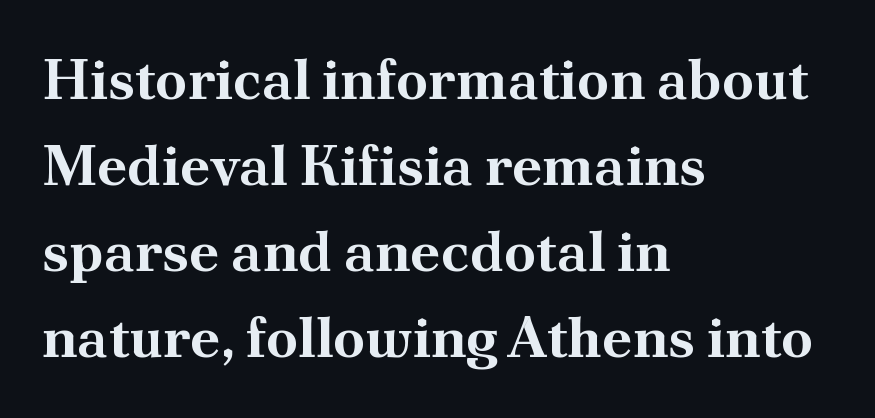
Q: Is the text bold? A: Yes.
Q: Is the text italic (slanted)? A: No, it is upright.
Q: Is the typeface a serif or a sans-serif typeface? A: Serif.
Q: Is the text underlined? A: No.
Q: How is the paragraph aligned? A: Left-aligned.
Q: Is the spacing between letters normal or unusually wide? A: Normal.
Q: Is the spacing between lines tight, normal or loose? A: Normal.
Q: Width (condensed, normal, or wide)? A: Normal.
Q: Stroke contrast? A: Medium.
Q: x-height? A: Small.
Q: Monospaced? A: No.
